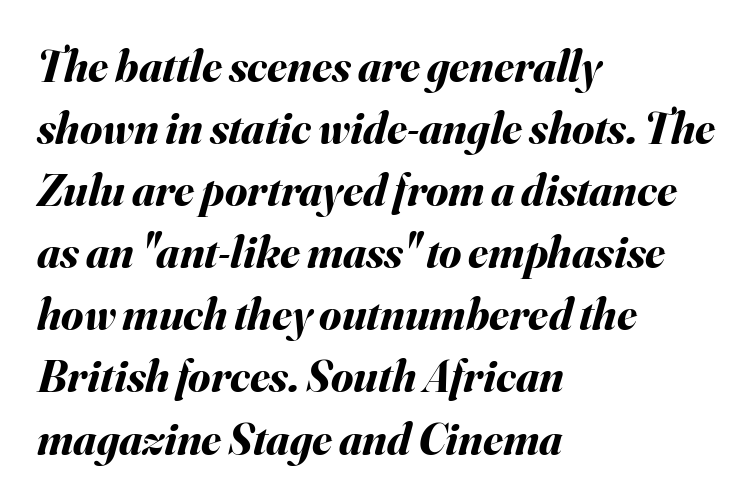
{"italic": "yes", "lean": "right", "slant_degrees": 16, "bold": "yes", "weight": "bold", "width": "normal", "stroke_contrast": "medium", "x_height": "small", "monospaced": "no", "underline": "no", "align": "left", "line_spacing": "normal", "line_spacing_ratio": 1.38, "letter_spacing": "normal", "letter_spacing_em": 0.0, "glyph_px": 45}
